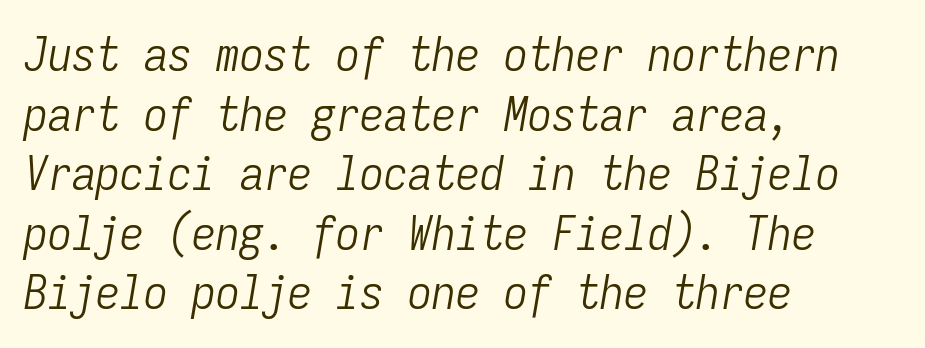
Short and long lines alike share a common starting point at left. No extra tracking has been applied to these lines. The letters march in equal steps, a hallmark of fixed-pitch type. Designer's note — italics engaged. Nobody drew a line under any word here.
